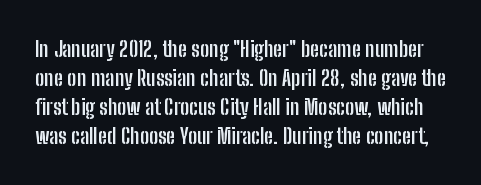
{"italic": "no", "bold": "yes", "underline": "no", "line_spacing": "normal", "line_spacing_ratio": 1.32, "letter_spacing": "normal", "letter_spacing_em": 0.0, "glyph_px": 22}
